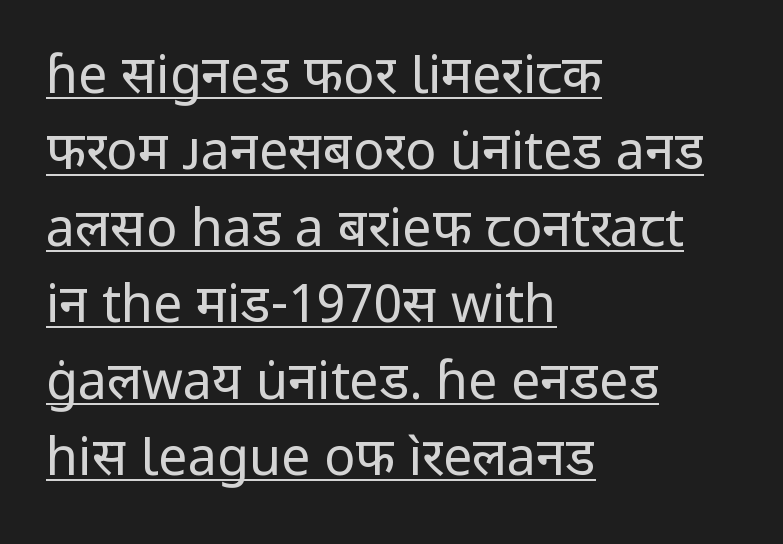
The image shows 52 px regular-weight sans-serif type, upright; set left-aligned, normal line spacing (1.47x), normal letter spacing, underlined; low stroke contrast and a medium x-height.
